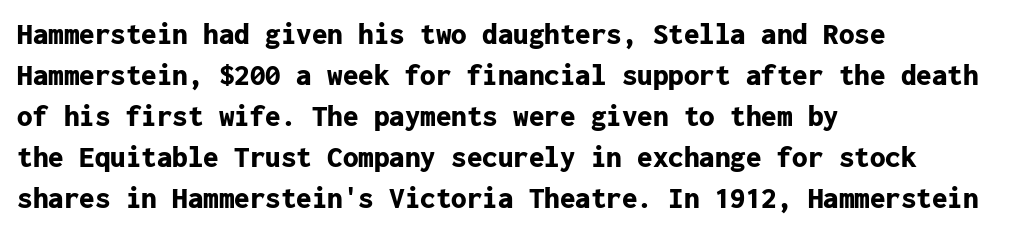
Q: Is the text bold? A: Yes.
Q: Is the text italic (slanted)? A: No, it is upright.
Q: Is the typeface a serif or a sans-serif typeface? A: Sans-serif.
Q: Is the text underlined? A: No.
Q: How is the paragraph aligned? A: Left-aligned.
Q: Is the spacing between letters normal or unusually wide? A: Normal.
Q: Is the spacing between lines tight, normal or loose? A: Normal.
Q: Width (condensed, normal, or wide)? A: Normal.
Q: Stroke contrast? A: Low.
Q: x-height? A: Medium.
Q: Monospaced? A: Yes.
